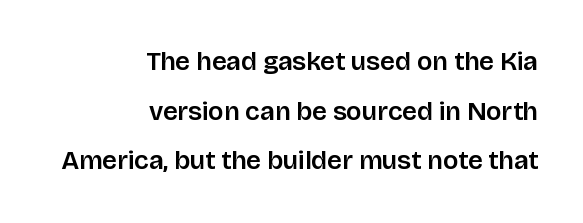
Compared with a flush-left layout, this one pins lines to the opposite, right side. Letters rest on an invisible, unmarked baseline. Inter-character spacing is left at the font's built-in metrics. The font's upright variant was chosen for this text. The line-height multiplier appears high, well above default.
